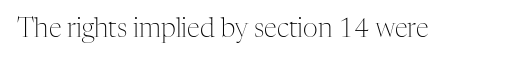
A roman cut, with each character standing at attention. Decoration check: the copy has no underline. The gaps between neighbouring characters are ordinary and unremarkable. Bold? No — there's no thickening of the strokes.
